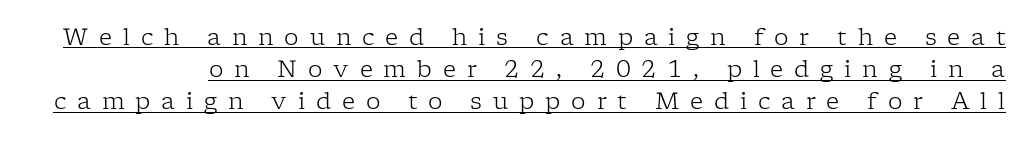
{"italic": "no", "bold": "no", "underline": "yes", "line_spacing": "normal", "line_spacing_ratio": 1.4, "letter_spacing": "wide", "letter_spacing_em": 0.47, "glyph_px": 23}
